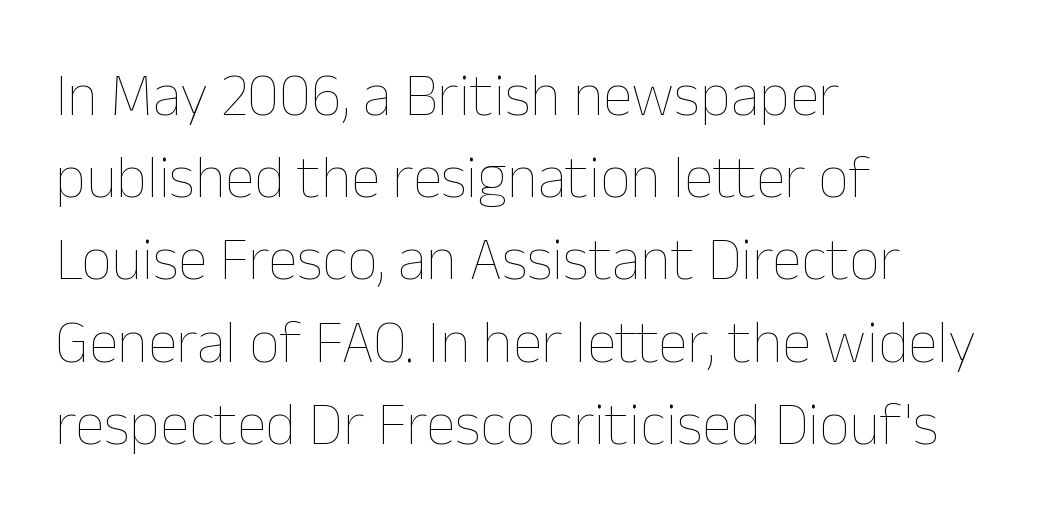
The lines sit at an ordinary, default distance from one another. Leftover space on each line is placed entirely after the last word. Letters rest on an invisible, unmarked baseline. This is not heavy type; no bold has been used. Look at the tracking — it's just the regular setting, nothing added. When letters stand straight like this, we call the style roman or upright.
